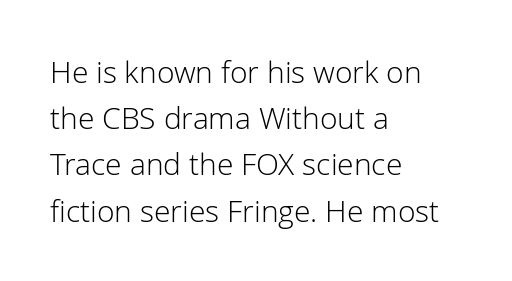
Reading down the block, your eye returns to a fixed left position each line. Examine the stroke ends and you'll find no serifs. The weight tops out at a normal text grade. Regular leading. Standard letterfit; no display-style spreading of the glyphs. Nobody drew a line under any word here.
